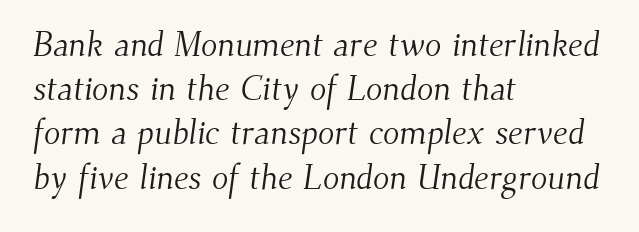
{"serif": "yes", "bold": "no", "weight": "light", "width": "normal", "stroke_contrast": "medium", "x_height": "small", "monospaced": "no", "underline": "no", "align": "left", "line_spacing": "normal", "line_spacing_ratio": 1.3, "letter_spacing": "normal", "letter_spacing_em": 0.0, "glyph_px": 34}
